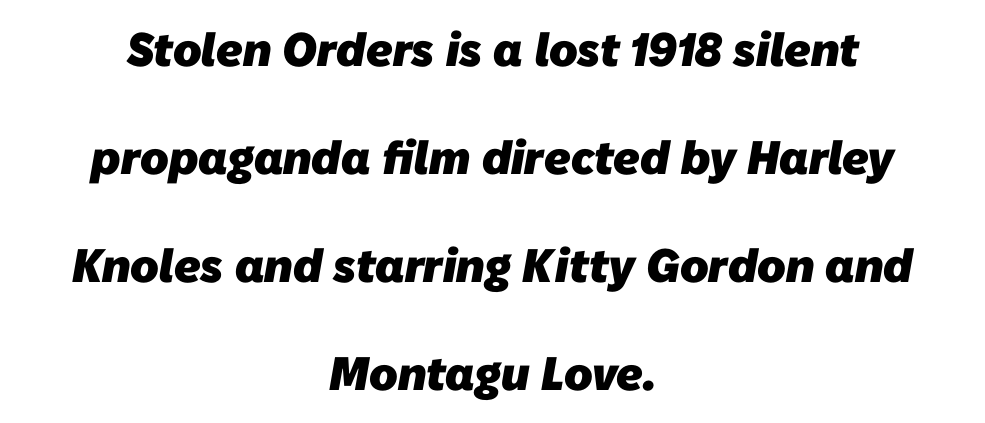
{"serif": "no", "bold": "yes", "weight": "heavy", "width": "normal", "stroke_contrast": "low", "x_height": "medium", "monospaced": "no", "underline": "no", "align": "center", "line_spacing": "loose", "line_spacing_ratio": 2.3, "letter_spacing": "normal", "letter_spacing_em": 0.0, "glyph_px": 47}
